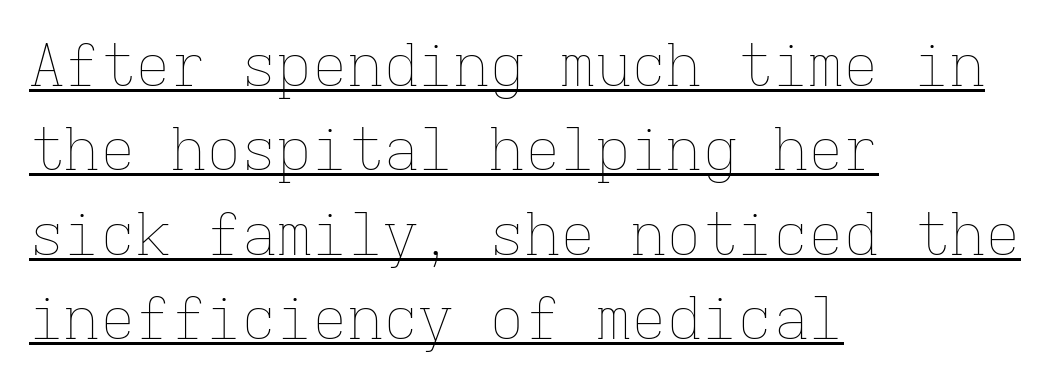
{"italic": "no", "bold": "no", "weight": "thin", "width": "normal", "stroke_contrast": "low", "x_height": "medium", "monospaced": "yes", "underline": "yes", "align": "left", "line_spacing": "normal", "line_spacing_ratio": 1.43, "letter_spacing": "normal", "letter_spacing_em": 0.0, "glyph_px": 59}
